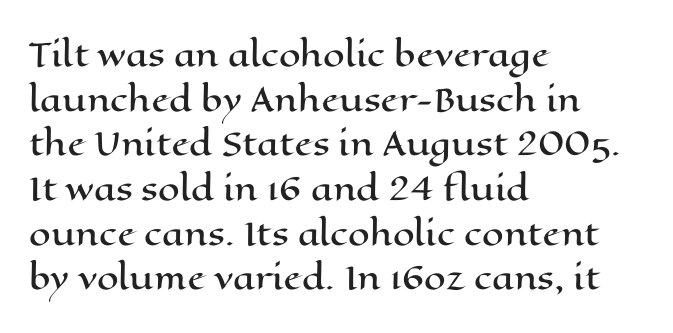
{"italic": "no", "width": "wide", "stroke_contrast": "high", "x_height": "medium", "monospaced": "no", "underline": "no", "align": "left", "line_spacing": "normal", "line_spacing_ratio": 1.44, "letter_spacing": "normal", "letter_spacing_em": 0.0, "glyph_px": 31}
